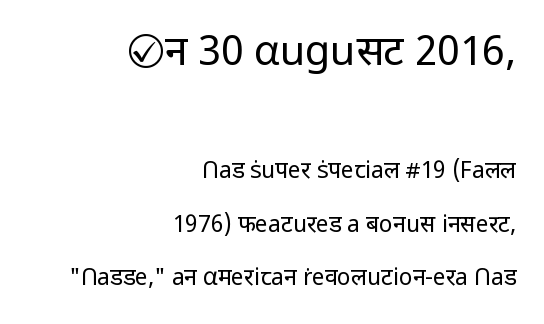
Characters follow at the spacing the type designer built in. The baseline area is clear. You can tell from the bare stems that sans-serif type was used. This rendering uses right alignment, leaving the left contour irregular.
